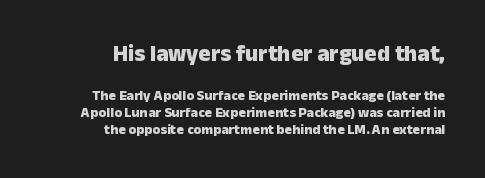
The font is running at its bold setting. Layout note: lines flush right. The rendering keeps characters at their native spacing. This sample uses an upright cut, with every glyph sitting square on the baseline. You get the large type first, then a drop to smaller type. Unmarked baselines from the first word to the last.
